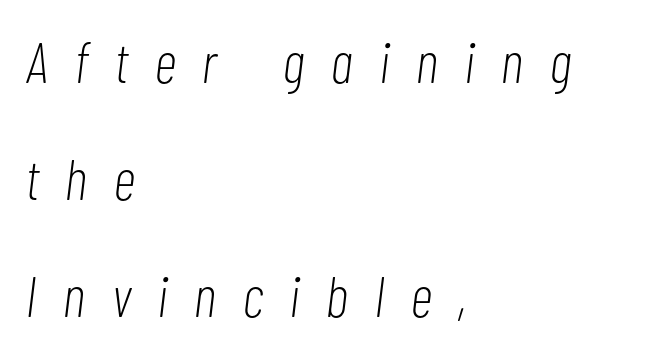
The gaps between neighbouring characters are conspicuously large. The setting favours the left margin, as ordinary paragraphs usually do. On a weight scale, this lands at 450 or below. There's an unmistakable incline to the writing here. Compared with typical paragraphs, the rows here are farther apart. Is this a fixed-width face? No — the glyphs have proportional, varying widths.
